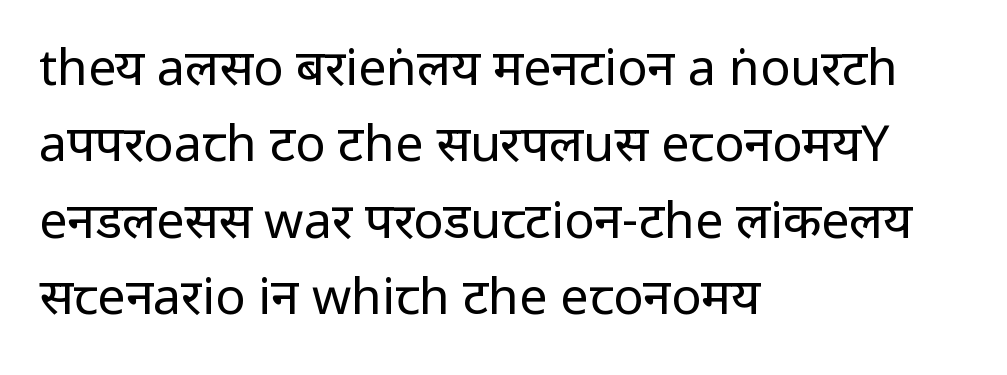
The image shows 50 px regular-weight, condensed sans-serif type, upright; set left-aligned, normal line spacing (1.53x), normal letter spacing, not underlined; low stroke contrast.
